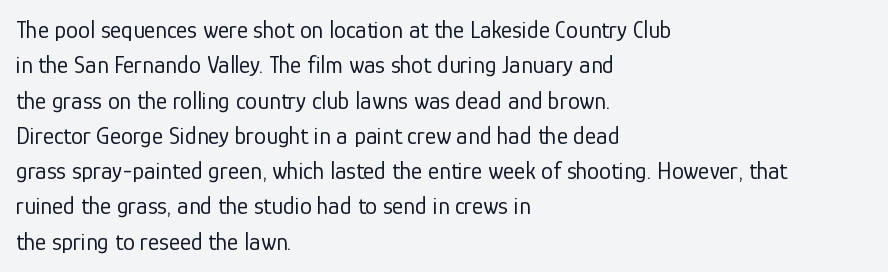
{"italic": "no", "bold": "no", "underline": "no", "align": "left", "line_spacing": "normal", "line_spacing_ratio": 1.47, "letter_spacing": "normal", "letter_spacing_em": 0.0, "glyph_px": 24}
